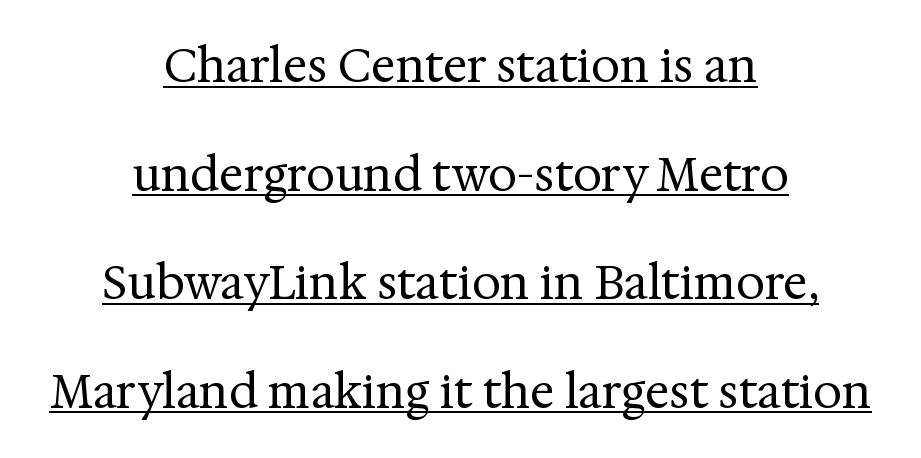
The image shows 46 px regular-weight serif type, upright; set centered, loose line spacing (2.36x), normal letter spacing, underlined; medium stroke contrast and a medium x-height.
